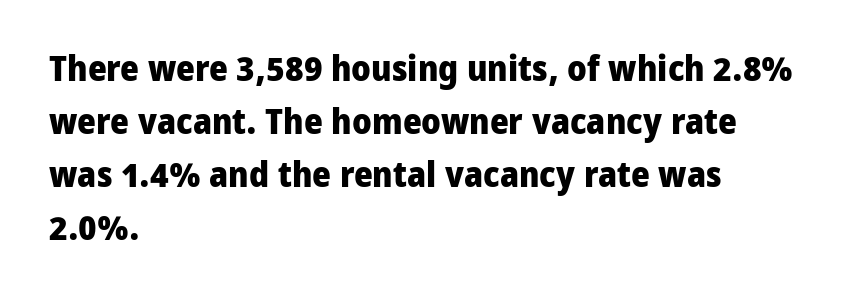
These lines are rendered in a variable-pitch font. Glance below the letters and you will spot only blank space. A typesetter would call this zero additional tracking. The designer left line spacing at the default. Grotesque or geometric, the face here clearly has no serifs.
